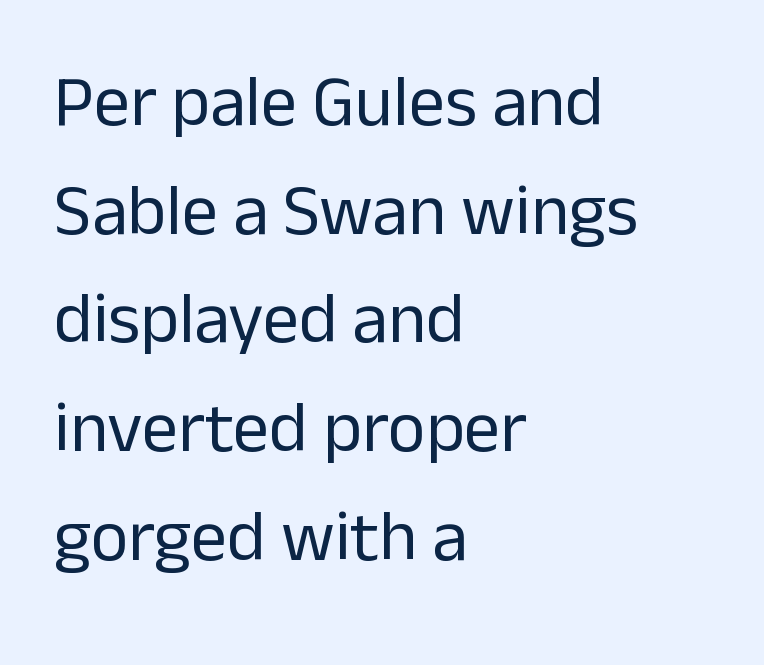
{"serif": "no", "italic": "no", "bold": "no", "weight": "regular", "width": "normal", "stroke_contrast": "low", "x_height": "medium", "monospaced": "no", "underline": "no", "align": "left", "line_spacing": "normal", "line_spacing_ratio": 1.51, "letter_spacing": "normal", "letter_spacing_em": 0.0, "glyph_px": 72}
